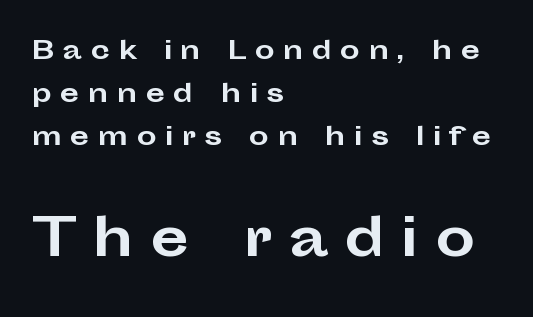
The image shows 50 px bold, wide sans-serif type, upright; set left-aligned, line spacing 1.73x, unusually wide letter spacing (+0.33 em), not underlined; the second (bottom) block is 2.0x larger; low stroke contrast and a medium x-height.
